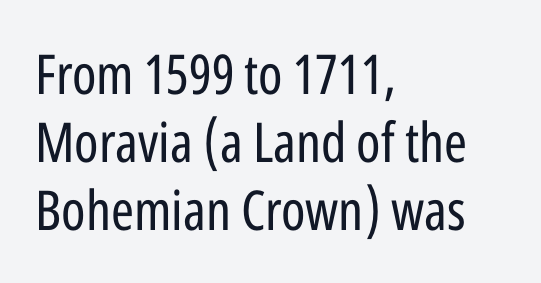
{"serif": "no", "italic": "no", "bold": "no", "weight": "regular", "width": "condensed", "stroke_contrast": "low", "x_height": "medium", "monospaced": "no", "underline": "no", "align": "left", "line_spacing_ratio": 1.24, "letter_spacing": "normal", "letter_spacing_em": 0.0, "glyph_px": 55}
